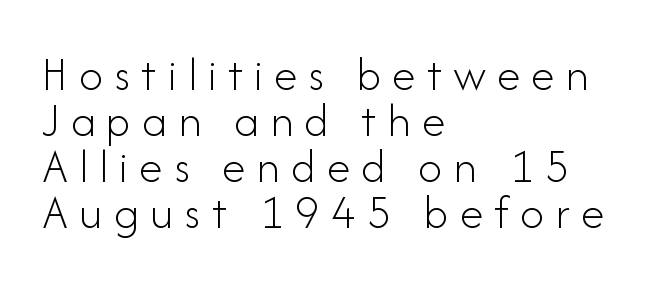
The image shows 48 px light sans-serif type, upright; set left-aligned, tight line spacing (0.96x), unusually wide letter spacing (+0.23 em), not underlined; low stroke contrast and a small x-height.
